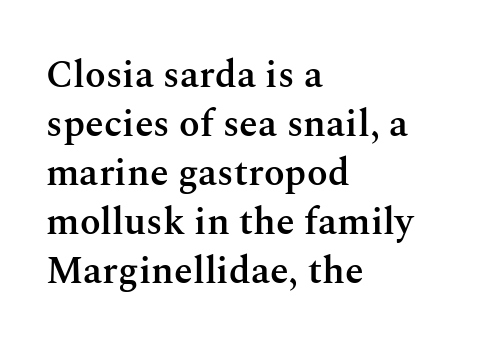
{"serif": "yes", "italic": "no", "bold": "semi", "weight": "semibold", "width": "normal", "stroke_contrast": "medium", "x_height": "medium", "monospaced": "no", "underline": "no", "align": "left", "line_spacing": "normal", "line_spacing_ratio": 1.29, "letter_spacing": "normal", "letter_spacing_em": 0.0, "glyph_px": 38}
